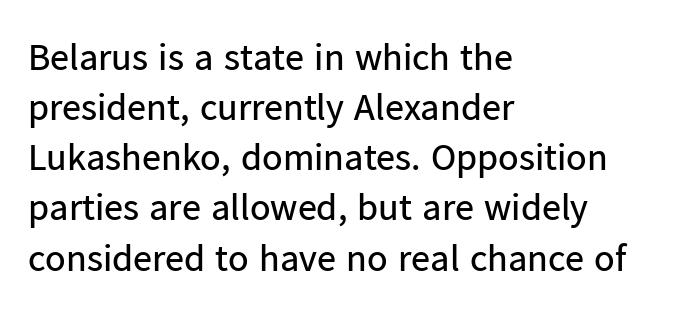
Q: Is the text bold? A: No.
Q: Is the text italic (slanted)? A: No, it is upright.
Q: Is the typeface a serif or a sans-serif typeface? A: Sans-serif.
Q: Is the text underlined? A: No.
Q: How is the paragraph aligned? A: Left-aligned.
Q: Is the spacing between letters normal or unusually wide? A: Normal.
Q: Is the spacing between lines tight, normal or loose? A: Normal.
Q: Width (condensed, normal, or wide)? A: Normal.
Q: Stroke contrast? A: Low.
Q: x-height? A: Medium.
Q: Monospaced? A: No.
